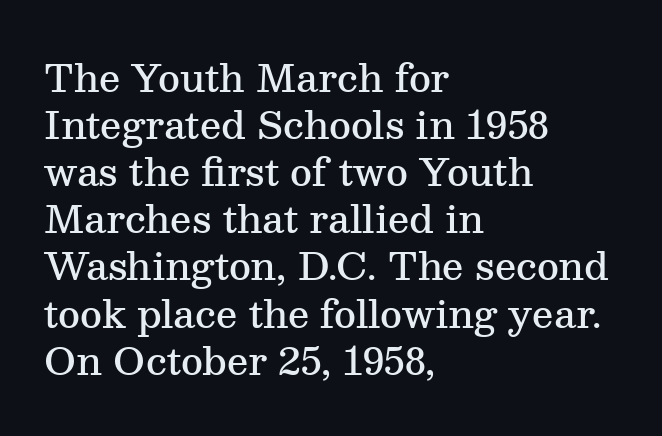
{"serif": "yes", "italic": "no", "bold": "semi", "weight": "semibold", "width": "normal", "stroke_contrast": "medium", "x_height": "medium", "monospaced": "no", "underline": "no", "align": "left", "line_spacing_ratio": 1.24, "letter_spacing": "normal", "letter_spacing_em": 0.0, "glyph_px": 38}
